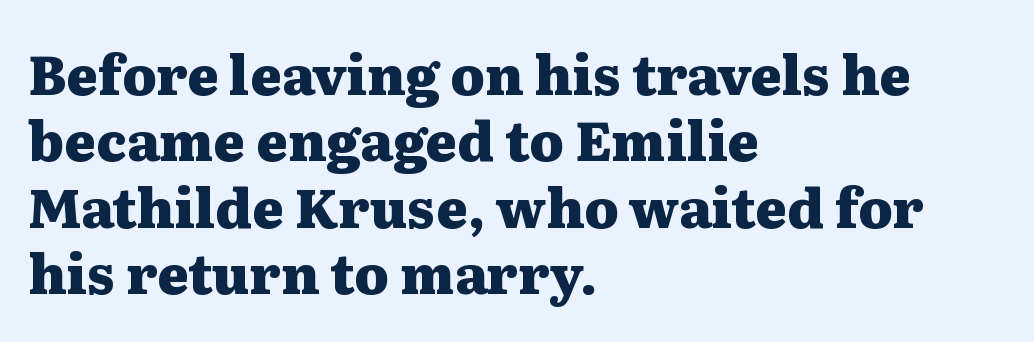
{"serif": "yes", "italic": "no", "bold": "yes", "weight": "heavy", "width": "wide", "stroke_contrast": "medium", "x_height": "medium", "monospaced": "no", "underline": "no", "align": "left", "line_spacing_ratio": 1.23, "letter_spacing": "normal", "letter_spacing_em": 0.0, "glyph_px": 54}
